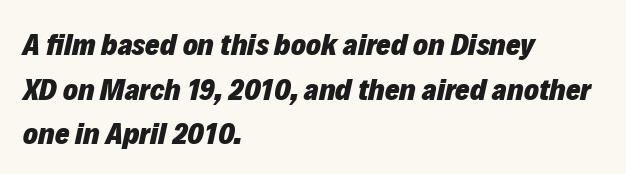
Q: Is the text bold? A: Yes.
Q: Is the text italic (slanted)? A: Yes, it leans right by about 12 degrees.
Q: Is the text underlined? A: No.
Q: How is the paragraph aligned? A: Left-aligned.
Q: Is the spacing between letters normal or unusually wide? A: Normal.
Q: Is the spacing between lines tight, normal or loose? A: Normal.
Q: Width (condensed, normal, or wide)? A: Normal.
Q: Stroke contrast? A: Low.
Q: x-height? A: Medium.
Q: Monospaced? A: No.
